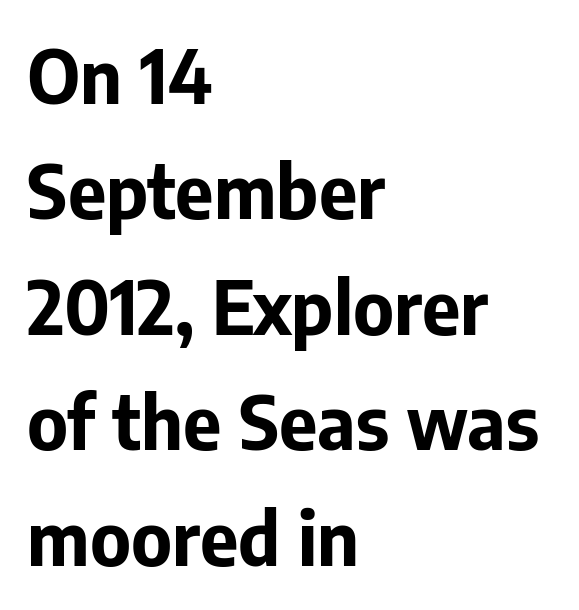
The image shows 74 px bold sans-serif type, upright; set left-aligned, normal line spacing (1.56x), normal letter spacing, not underlined; low stroke contrast and a medium x-height.
